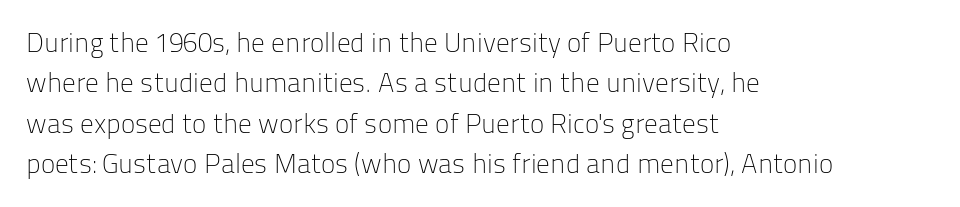
The passage shown stacks its lines at a standard gap. Students, note that the glyphs here touch the page at normal intervals. This reads as an unemphasized weight, regular at the heaviest. Typeset ragged right — the left edge is the straight one. No italicization has been applied; the sample stays upright.
